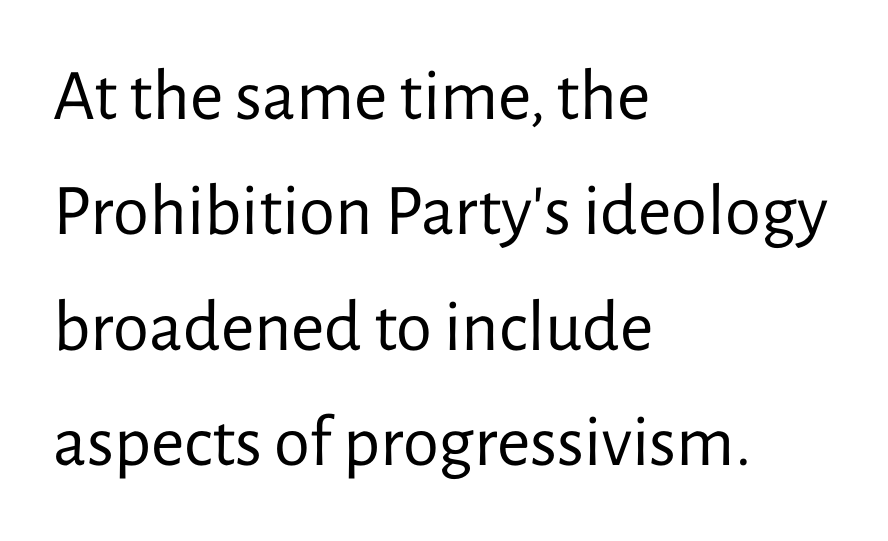
Grotesque or geometric, the face here clearly has no serifs. Has an underline been added? It has not. You could call the tracking neutral — neither tight nor loose. One glance says typical: line gaps are just what's usual. These lines were composed using upright roman letters.
